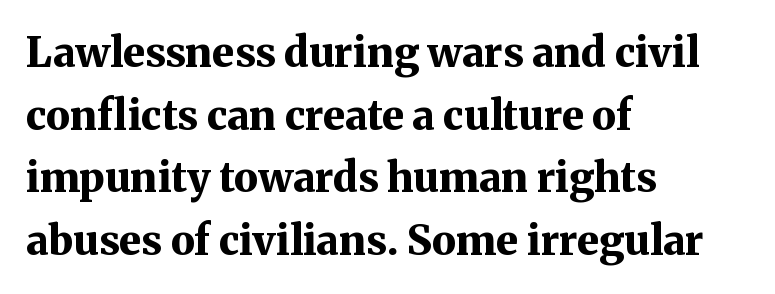
The image shows 41 px bold serif type, upright; set left-aligned, normal line spacing (1.53x), normal letter spacing, not underlined; medium stroke contrast and a medium x-height.
